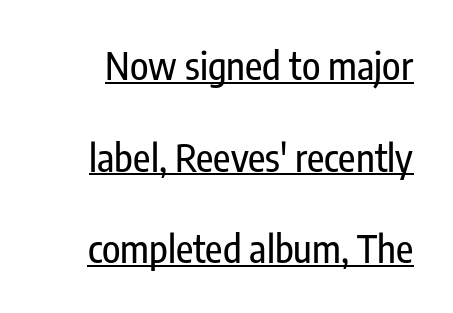
The image shows 38 px condensed sans-serif type, upright; set loose line spacing (2.41x), normal letter spacing, underlined; low stroke contrast and a medium x-height.
